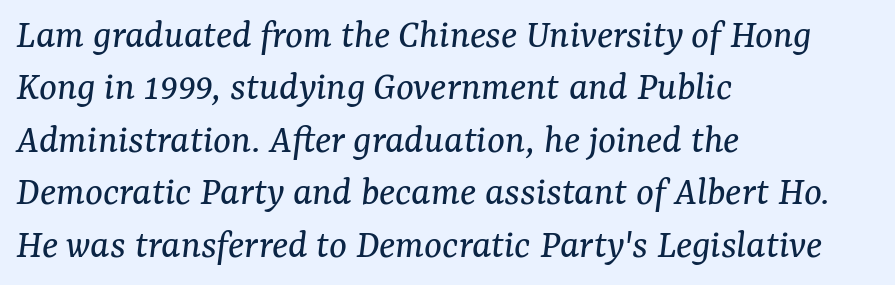
Line starts are locked; line ends wander. Caption: face not bold, strokes unweighted. Honestly, there is no underline to notice here at all. What's the leading like? Ordinary, nothing unusual. No extra tracking has been applied to these lines. Quick note: italic.
